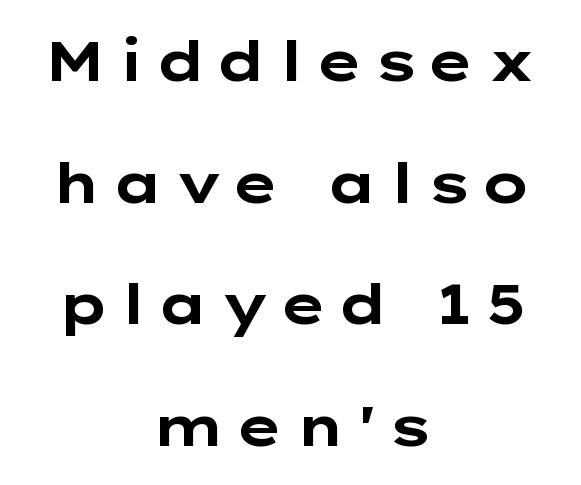
{"serif": "no", "italic": "no", "bold": "yes", "weight": "bold", "width": "wide", "stroke_contrast": "low", "x_height": "medium", "monospaced": "no", "underline": "no", "align": "center", "line_spacing": "loose", "line_spacing_ratio": 2.17, "glyph_px": 56}
